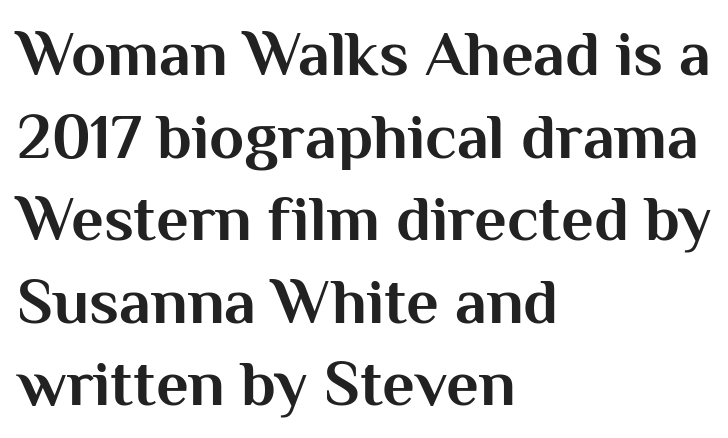
Q: Is the text bold? A: Yes.
Q: Is the text italic (slanted)? A: No, it is upright.
Q: Is the typeface a serif or a sans-serif typeface? A: Sans-serif.
Q: Is the text underlined? A: No.
Q: How is the paragraph aligned? A: Left-aligned.
Q: Is the spacing between letters normal or unusually wide? A: Normal.
Q: Is the spacing between lines tight, normal or loose? A: Normal.
Q: Width (condensed, normal, or wide)? A: Normal.
Q: Stroke contrast? A: Medium.
Q: x-height? A: Medium.
Q: Monospaced? A: No.
